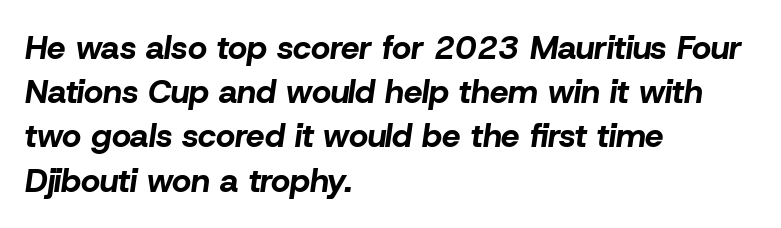
The image shows 33 px bold type, italic (leaning right); set left-aligned, normal line spacing (1.34x), normal letter spacing, not underlined; low stroke contrast and a medium x-height.
